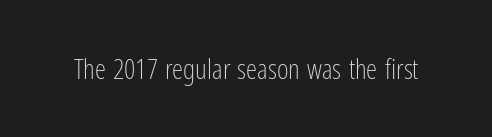
Q: Is the text bold? A: No.
Q: Is the text italic (slanted)? A: No, it is upright.
Q: Is the typeface a serif or a sans-serif typeface? A: Sans-serif.
Q: Is the text underlined? A: No.
Q: Is the spacing between letters normal or unusually wide? A: Normal.
Q: Width (condensed, normal, or wide)? A: Condensed.
Q: Stroke contrast? A: Low.
Q: x-height? A: Medium.
Q: Monospaced? A: No.
